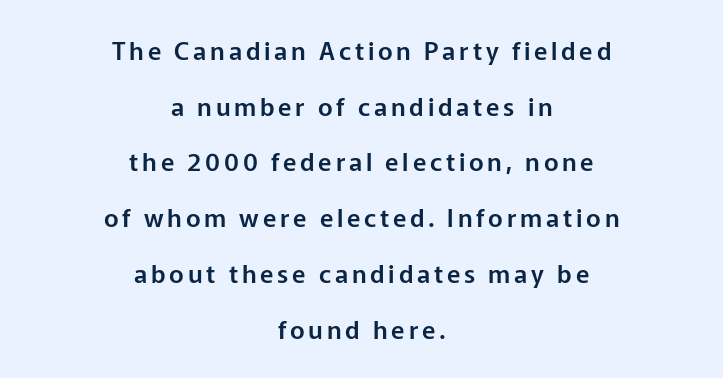
The image shows 25 px text type, upright; set centered, loose line spacing (2.23x), not underlined.
